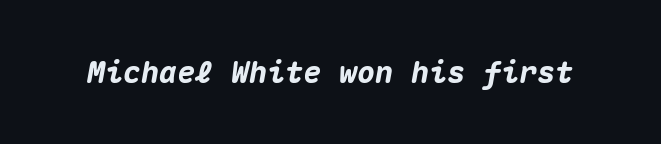
The rendering keeps characters at their native spacing. These lines were composed using italics. Each letter, wide or thin by design, is forced into the same width here. The strokes are fattened all the way to bold. The words here are not underlined.
